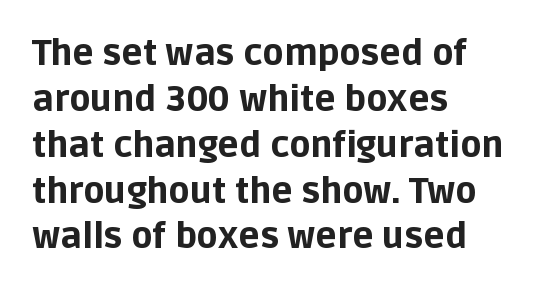
The image shows 35 px bold sans-serif type, upright; set left-aligned, normal line spacing (1.31x), normal letter spacing, not underlined; low stroke contrast and a large x-height.
